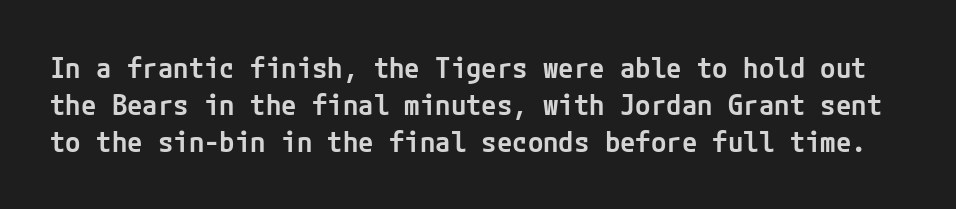
Q: Is the text bold? A: Semi-bold.
Q: Is the text italic (slanted)? A: No, it is upright.
Q: Is the typeface a serif or a sans-serif typeface? A: Sans-serif.
Q: Is the text underlined? A: No.
Q: Is the spacing between letters normal or unusually wide? A: Normal.
Q: Is the spacing between lines tight, normal or loose? A: Normal.
Q: Width (condensed, normal, or wide)? A: Normal.
Q: Stroke contrast? A: Low.
Q: x-height? A: Medium.
